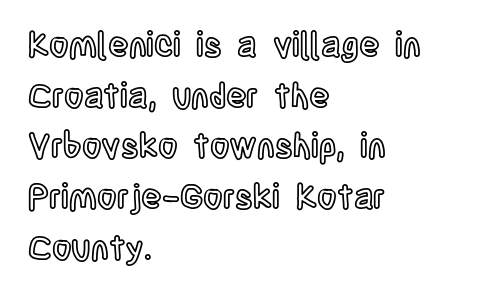
The rendering uses a moderate line-height, typical for paragraphs. The passage shown is typed in a proportional face where columns would drift. Alignment: flush left. The zone under the glyphs is completely vacant. Standard letterfit; no display-style spreading of the glyphs. A roman cut, with each character standing at attention.
